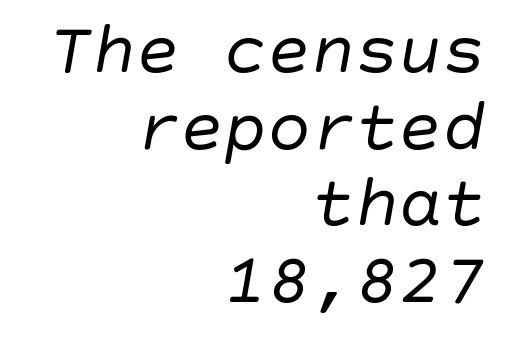
The image shows 73 px regular-weight type, italic (leaning right); set right-aligned, tight line spacing (1.05x), normal letter spacing, not underlined; low stroke contrast and a large x-height.
